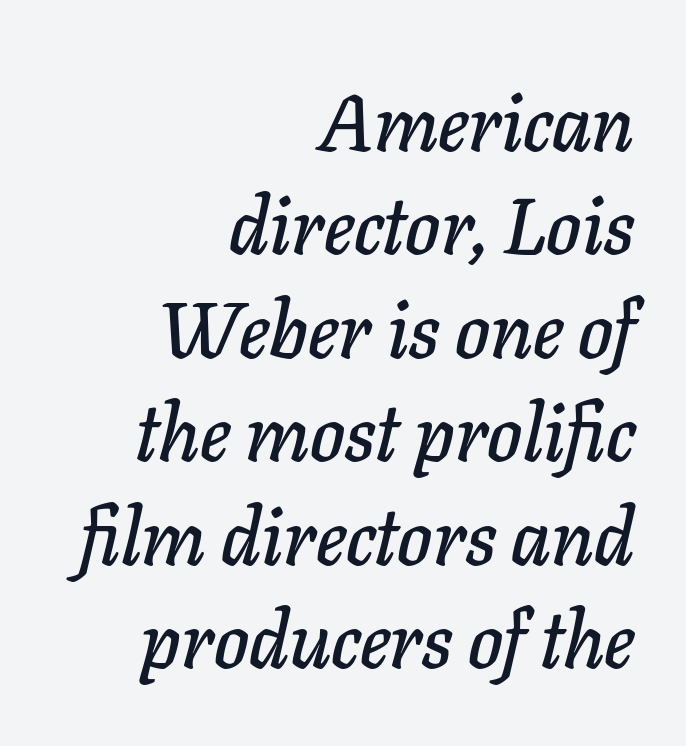
Q: Is the text italic (slanted)? A: Yes, it leans right by about 11 degrees.
Q: Is the text underlined? A: No.
Q: How is the paragraph aligned? A: Right-aligned.
Q: Is the spacing between letters normal or unusually wide? A: Normal.
Q: Is the spacing between lines tight, normal or loose? A: Normal.
Q: Width (condensed, normal, or wide)? A: Normal.
Q: Stroke contrast? A: Low.
Q: x-height? A: Medium.
Q: Monospaced? A: No.
